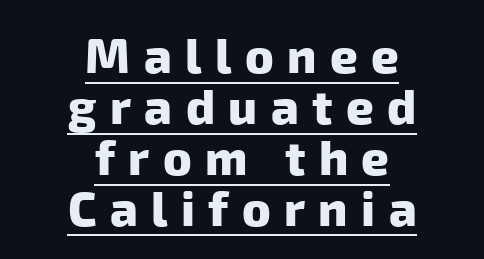
Stroke thickness is high; the sample reads as a true bold. The specimen includes a rule beneath the text block's lines. Honestly, the letter spacing is so wide it's the main thing you notice. Vertical spacing — tight. Letterform terminals end flat and unadorned throughout the passage. The face used here is proportionally spaced, like ordinary book or web type.
